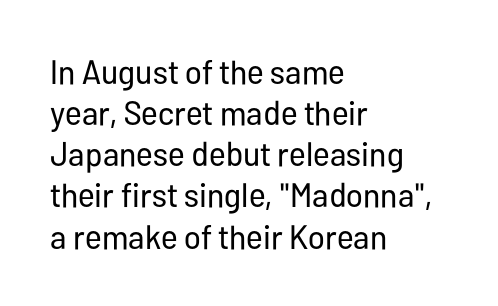
The image shows 34 px regular-weight, condensed sans-serif type, upright; set left-aligned, line spacing 1.21x, normal letter spacing, not underlined; low stroke contrast and a medium x-height.
